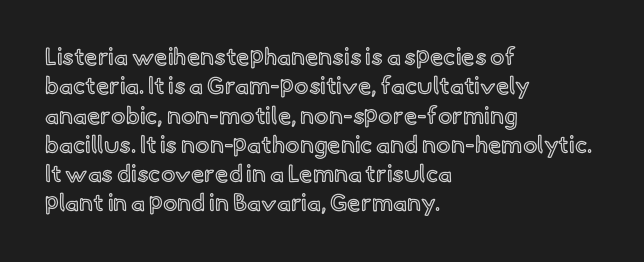
The lettering stays uniformly vertical, giving the passage a roman look. The letterforms sit shoulder to shoulder at normal distance. The setting favours the left margin, as ordinary paragraphs usually do. Decoration check: the copy has no underline.
